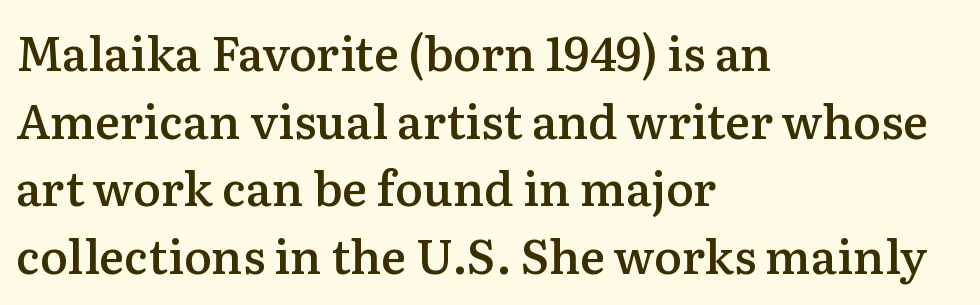
The image shows 47 px semibold serif type, upright; set left-aligned, normal line spacing (1.44x), normal letter spacing, not underlined; medium stroke contrast and a medium x-height.
